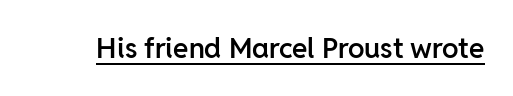
Q: Is the text bold? A: Semi-bold.
Q: Is the text italic (slanted)? A: No, it is upright.
Q: Is the typeface a serif or a sans-serif typeface? A: Sans-serif.
Q: Is the text underlined? A: Yes.
Q: Is the spacing between letters normal or unusually wide? A: Normal.
Q: Width (condensed, normal, or wide)? A: Normal.
Q: Stroke contrast? A: Low.
Q: x-height? A: Medium.
Q: Monospaced? A: No.
